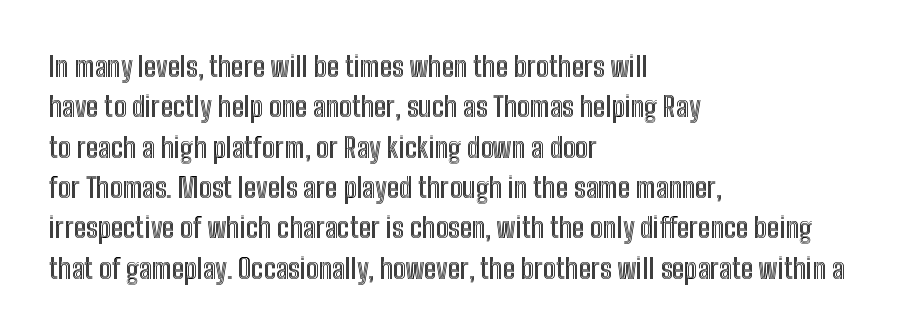
Q: Is the text italic (slanted)? A: No, it is upright.
Q: Is the text underlined? A: No.
Q: How is the paragraph aligned? A: Left-aligned.
Q: Is the spacing between letters normal or unusually wide? A: Normal.
Q: Is the spacing between lines tight, normal or loose? A: Normal.
Q: Width (condensed, normal, or wide)? A: Condensed.
Q: x-height? A: Medium.
Q: Monospaced? A: No.
